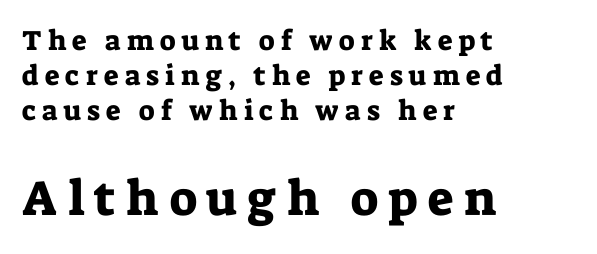
The image shows 49 px serif type, upright; set left-aligned, normal line spacing (1.25x), unusually wide letter spacing (+0.22 em), not underlined; the second (bottom) block is 1.75x larger; low stroke contrast and a medium x-height.
